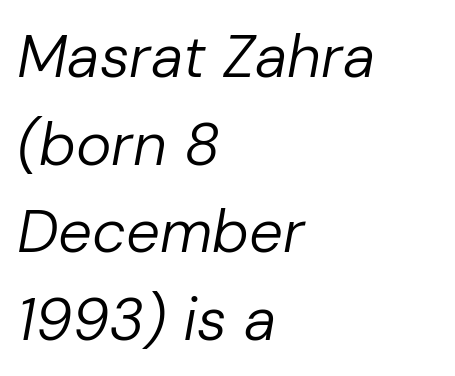
The image shows 60 px regular-weight type, italic (leaning right); set left-aligned, normal line spacing (1.46x), normal letter spacing, not underlined; low stroke contrast and a medium x-height.
